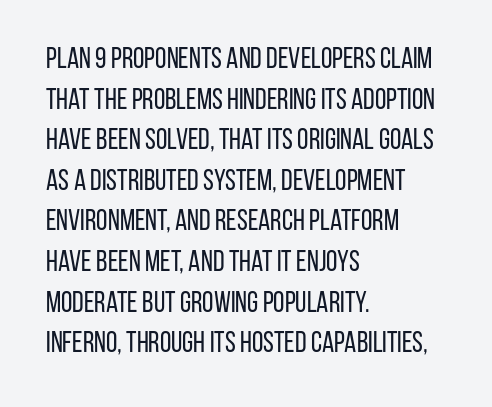
Q: Is the text bold? A: No.
Q: Is the text italic (slanted)? A: No, it is upright.
Q: Is the typeface a serif or a sans-serif typeface? A: Sans-serif.
Q: Is the text underlined? A: No.
Q: How is the paragraph aligned? A: Left-aligned.
Q: Is the spacing between letters normal or unusually wide? A: Normal.
Q: Is the spacing between lines tight, normal or loose? A: Normal.
Q: Width (condensed, normal, or wide)? A: Condensed.
Q: Stroke contrast? A: Low.
Q: x-height? A: Large.
Q: Monospaced? A: No.
